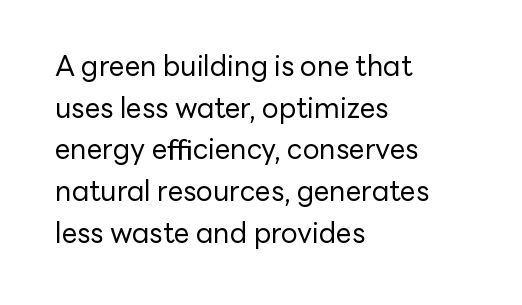
{"serif": "no", "italic": "no", "bold": "no", "weight": "regular", "width": "normal", "stroke_contrast": "low", "x_height": "medium", "monospaced": "no", "underline": "no", "align": "left", "line_spacing": "normal", "line_spacing_ratio": 1.49, "letter_spacing": "normal", "letter_spacing_em": 0.0, "glyph_px": 28}
